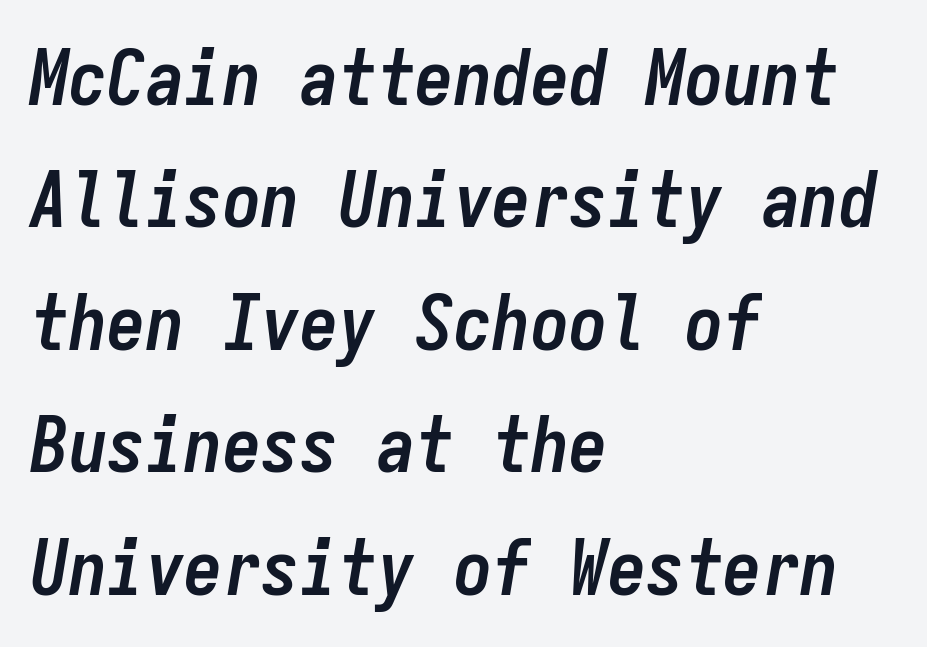
The image shows 77 px semibold, condensed type, italic (leaning right), monospaced; set left-aligned, normal line spacing (1.59x), normal letter spacing, not underlined; low stroke contrast and a medium x-height.
